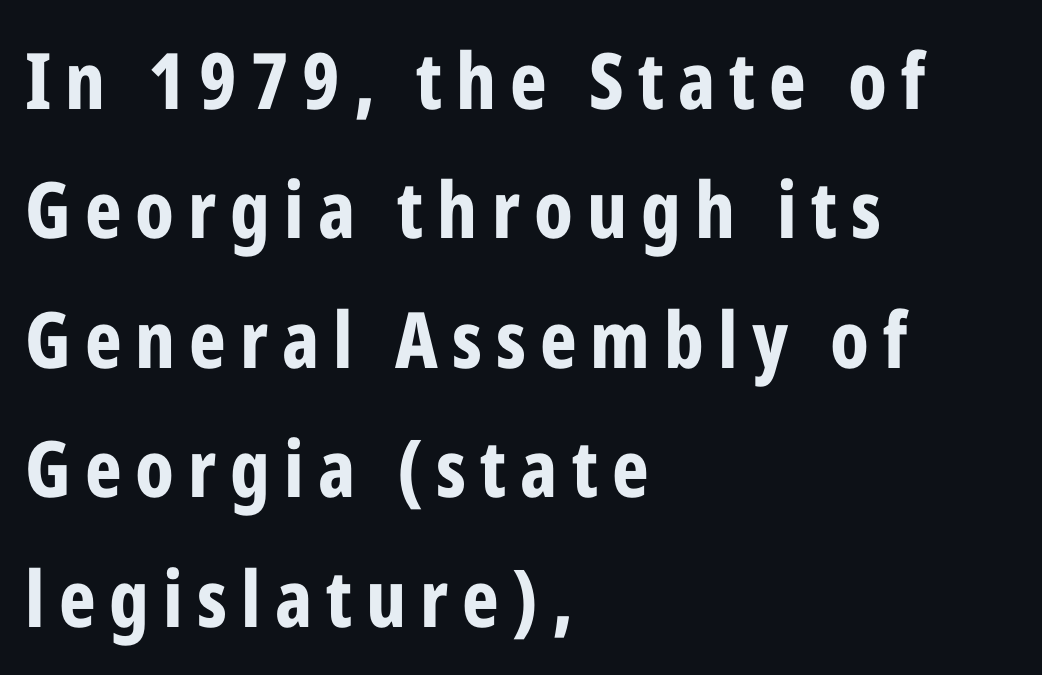
Q: Is the text bold? A: Yes.
Q: Is the text italic (slanted)? A: No, it is upright.
Q: Is the typeface a serif or a sans-serif typeface? A: Sans-serif.
Q: Is the text underlined? A: No.
Q: How is the paragraph aligned? A: Left-aligned.
Q: Is the spacing between lines tight, normal or loose? A: Normal.
Q: Width (condensed, normal, or wide)? A: Condensed.
Q: Stroke contrast? A: Low.
Q: x-height? A: Medium.
Q: Monospaced? A: No.
